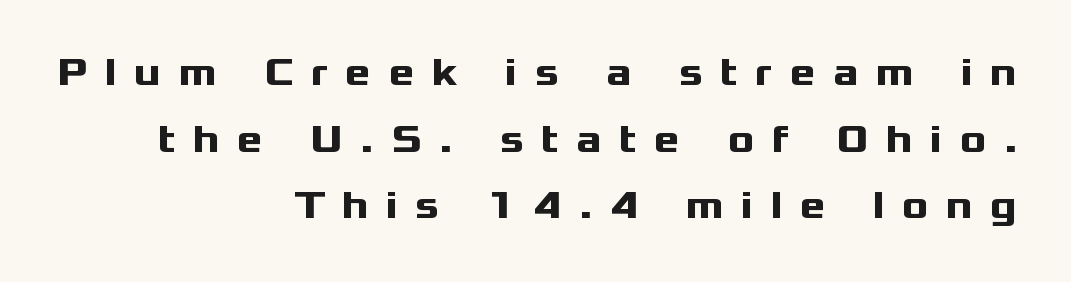
Q: Is the text bold? A: Yes.
Q: Is the text italic (slanted)? A: No, it is upright.
Q: Is the typeface a serif or a sans-serif typeface? A: Sans-serif.
Q: Is the text underlined? A: No.
Q: How is the paragraph aligned? A: Right-aligned.
Q: Is the spacing between letters normal or unusually wide? A: Unusually wide.
Q: Width (condensed, normal, or wide)? A: Wide.
Q: Stroke contrast? A: Medium.
Q: x-height? A: Medium.
Q: Monospaced? A: No.
